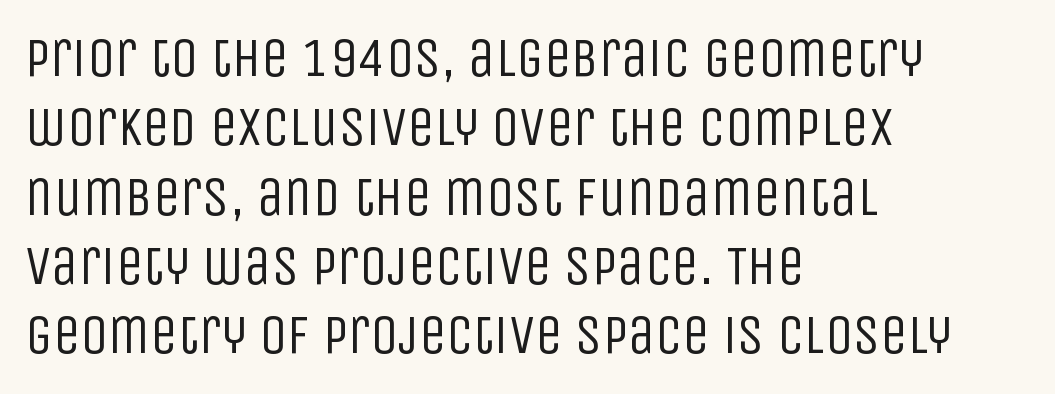
Q: Is the text bold? A: No.
Q: Is the text italic (slanted)? A: No, it is upright.
Q: Is the typeface a serif or a sans-serif typeface? A: Sans-serif.
Q: Is the text underlined? A: No.
Q: How is the paragraph aligned? A: Left-aligned.
Q: Is the spacing between letters normal or unusually wide? A: Normal.
Q: Is the spacing between lines tight, normal or loose? A: Normal.
Q: Width (condensed, normal, or wide)? A: Condensed.
Q: Stroke contrast? A: Low.
Q: x-height? A: Large.
Q: Monospaced? A: No.
